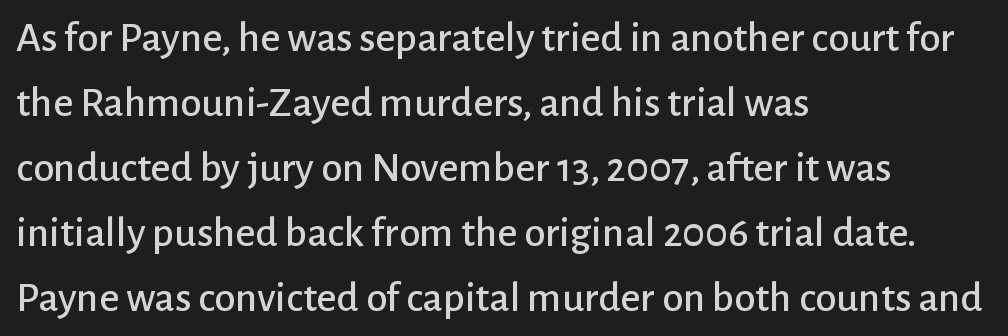
Rows of type keep a routine distance in the vertical direction. Decoration check: the copy has no underline. No feet cap the strokes, marking this as sans-serif type. What stands out about the letter spacing? Nothing — it is the standard amount. The compositor pushed each line to the left boundary. Posture: vertical.
